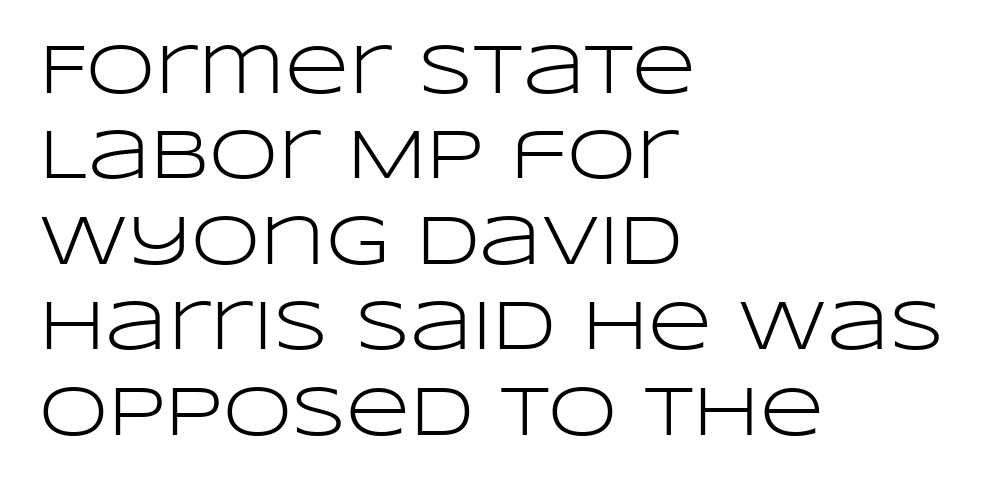
Posture: vertical. Serifs: no, the terminals of the letterforms are clean. Standard letterfit; no display-style spreading of the glyphs. Compared with a centered layout, this one pins lines to the left instead. This rendering features lettering with no underline.
